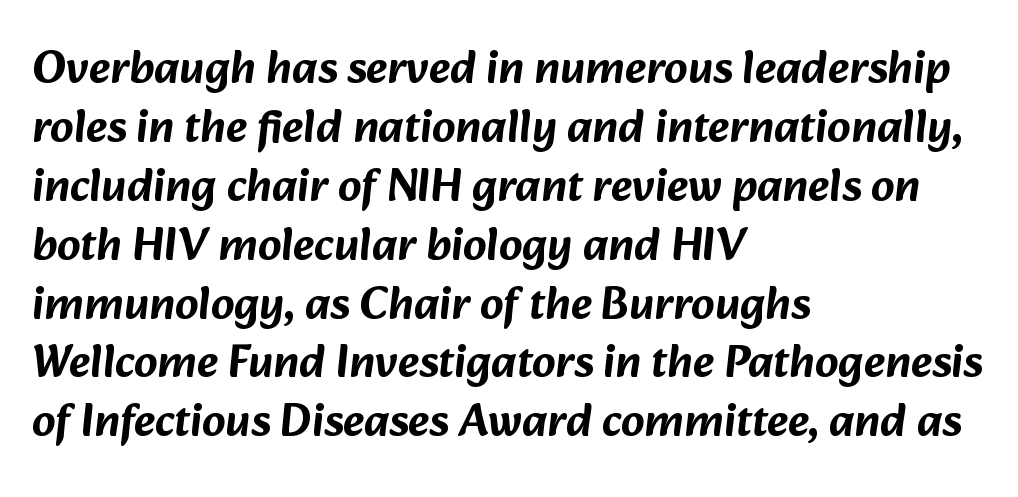
The image shows 46 px sans-serif type; set left-aligned, normal line spacing (1.28x), normal letter spacing, not underlined; low stroke contrast and a medium x-height.
